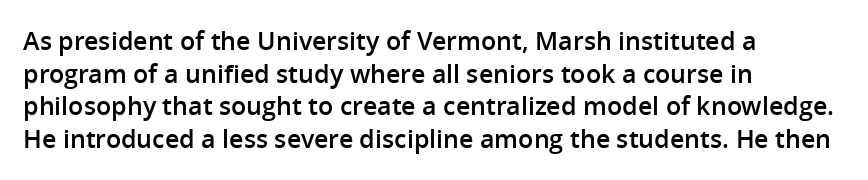
The image shows 25 px text type, upright; set left-aligned, normal line spacing (1.31x), normal letter spacing, not underlined.
